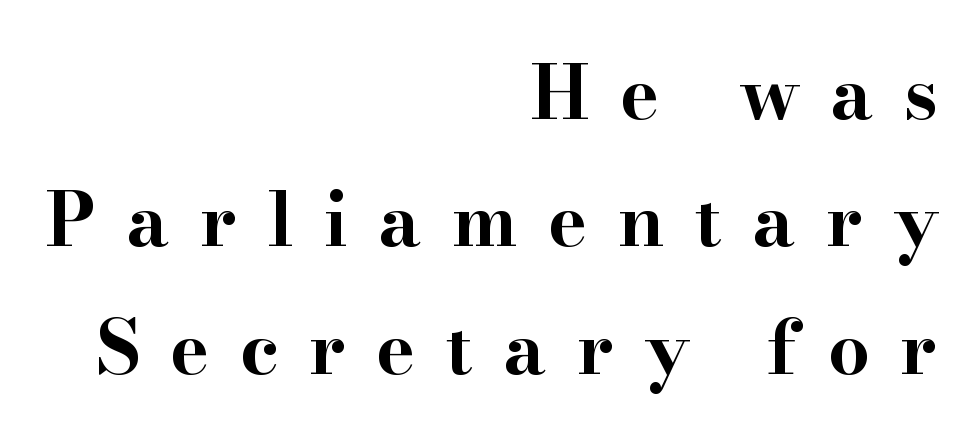
The image shows 74 px bold, wide serif type, upright; set right-aligned, line spacing 1.72x, unusually wide letter spacing (+0.41 em), not underlined; high stroke contrast and a small x-height.
